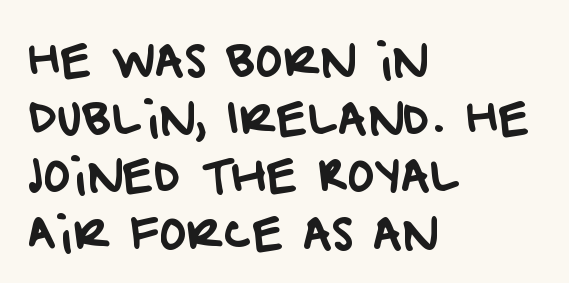
{"serif": "no", "width": "normal", "stroke_contrast": "low", "x_height": "large", "monospaced": "no", "underline": "no", "align": "left", "line_spacing": "normal", "line_spacing_ratio": 1.28, "letter_spacing": "normal", "letter_spacing_em": 0.0, "glyph_px": 45}
